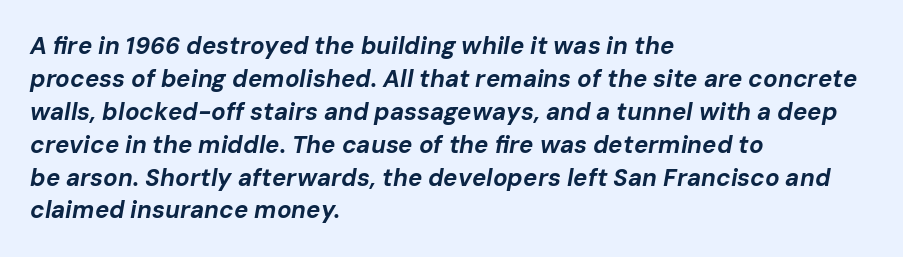
Each new line begins a customary step beneath the previous one. The lines are quadded left. Descenders are the only things crossing below the line. A typesetter would mark this as italic.
